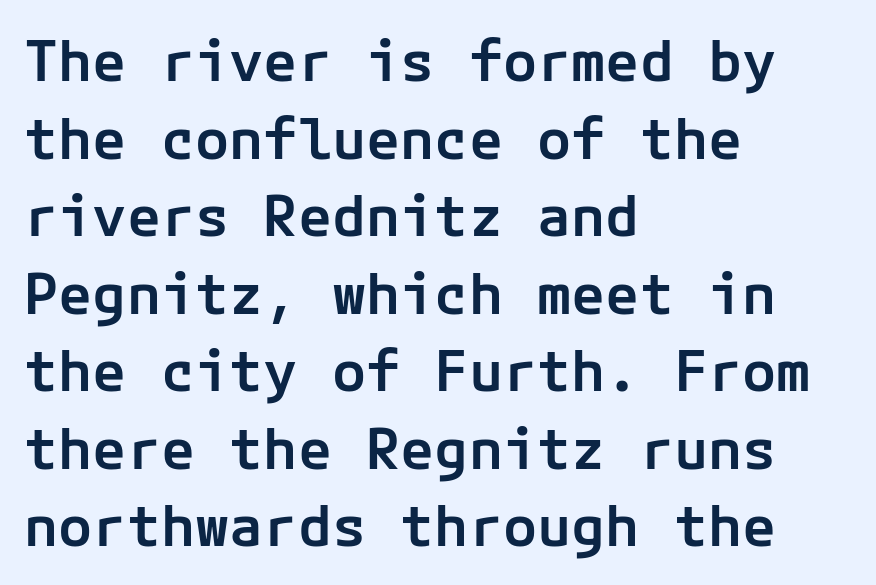
{"serif": "no", "italic": "no", "bold": "semi", "weight": "semibold", "width": "normal", "stroke_contrast": "low", "x_height": "medium", "underline": "no", "align": "left", "line_spacing": "normal", "line_spacing_ratio": 1.36, "letter_spacing": "normal", "letter_spacing_em": 0.0, "glyph_px": 57}
